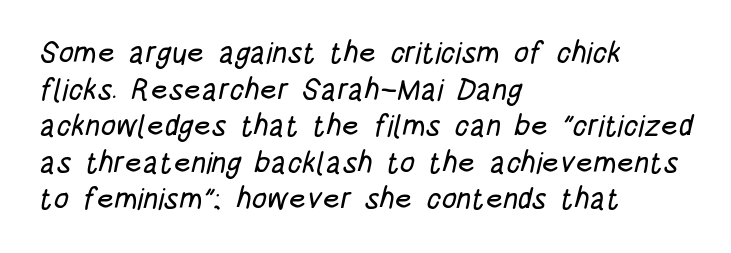
The image shows 30 px condensed sans-serif type; set left-aligned, line spacing 1.22x, normal letter spacing, not underlined; low stroke contrast and a large x-height.
